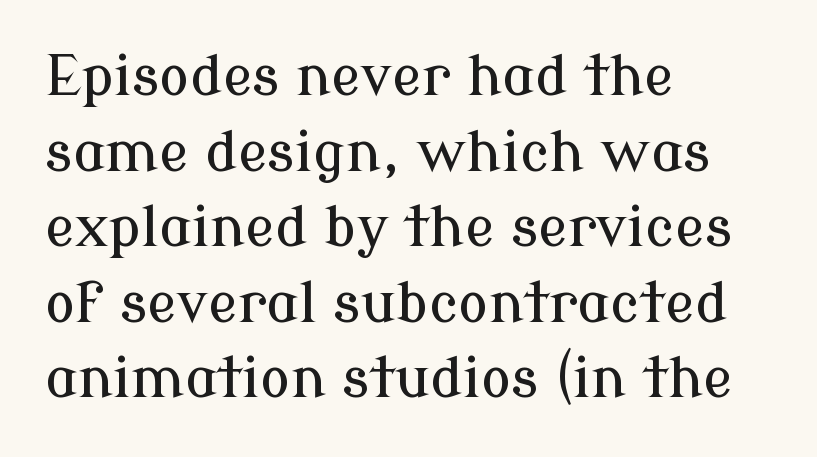
The image shows 56 px serif type, upright; set left-aligned, normal line spacing (1.35x), normal letter spacing, not underlined; low stroke contrast and a medium x-height.
